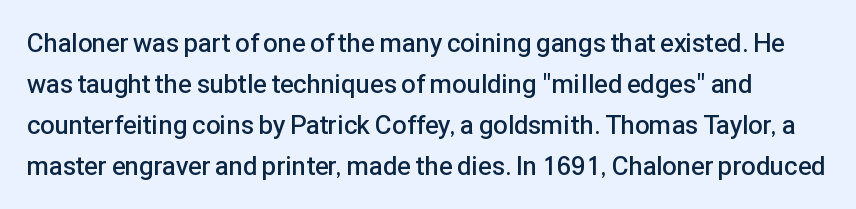
The image shows 26 px text type, upright; set normal line spacing (1.58x), normal letter spacing, not underlined.
